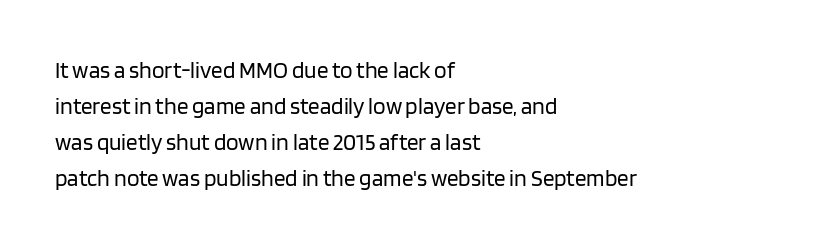
The foot of each line stays bare and open. It's the straight-up-and-down kind of type. The gaps between neighbouring characters are ordinary and unremarkable. A normal amount of white space separates one row of letters from the next. Typeset ragged right — the left edge is the straight one. Is the stroke heavy? The answer is a plain regular-or-lighter.
